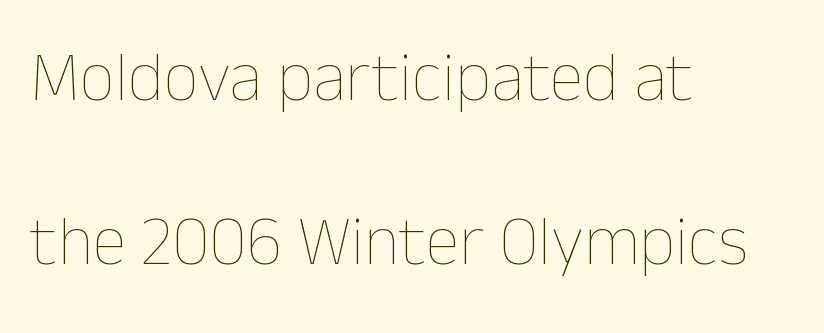
Q: Is the text bold? A: No.
Q: Is the text italic (slanted)? A: No, it is upright.
Q: Is the text underlined? A: No.
Q: How is the paragraph aligned? A: Left-aligned.
Q: Is the spacing between letters normal or unusually wide? A: Normal.
Q: Is the spacing between lines tight, normal or loose? A: Loose.
Q: Width (condensed, normal, or wide)? A: Normal.
Q: Stroke contrast? A: Low.
Q: x-height? A: Medium.
Q: Monospaced? A: No.
